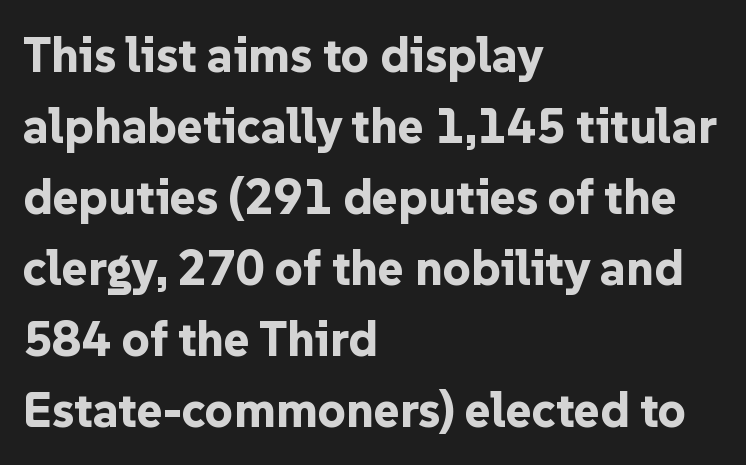
Q: Is the text bold? A: Yes.
Q: Is the text italic (slanted)? A: No, it is upright.
Q: Is the typeface a serif or a sans-serif typeface? A: Sans-serif.
Q: Is the text underlined? A: No.
Q: How is the paragraph aligned? A: Left-aligned.
Q: Is the spacing between letters normal or unusually wide? A: Normal.
Q: Is the spacing between lines tight, normal or loose? A: Normal.
Q: Width (condensed, normal, or wide)? A: Normal.
Q: Stroke contrast? A: Low.
Q: x-height? A: Medium.
Q: Monospaced? A: No.
